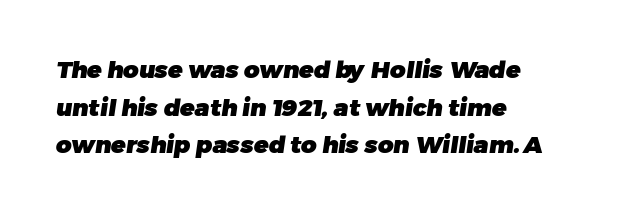
The image shows 24 px bold type; set left-aligned, normal line spacing (1.57x), normal letter spacing, not underlined.
